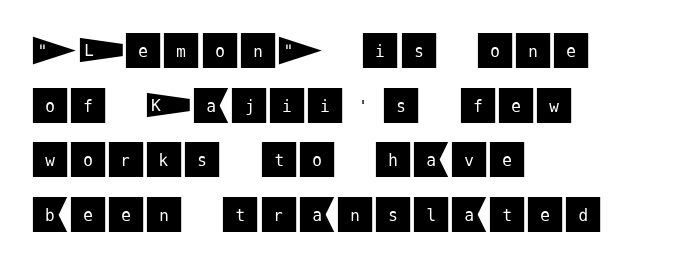
The image shows 39 px sans-serif type, upright; set left-aligned, normal line spacing (1.4x), normal letter spacing, not underlined; medium stroke contrast and a large x-height.
